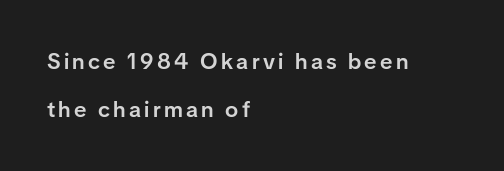
{"italic": "no", "bold": "semi", "underline": "no", "align": "left", "line_spacing": "loose", "line_spacing_ratio": 2.16, "glyph_px": 22}
